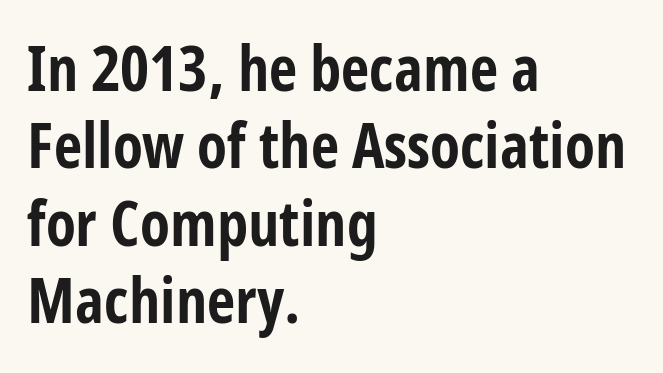
Q: Is the text bold? A: Yes.
Q: Is the text italic (slanted)? A: No, it is upright.
Q: Is the typeface a serif or a sans-serif typeface? A: Sans-serif.
Q: Is the text underlined? A: No.
Q: How is the paragraph aligned? A: Left-aligned.
Q: Is the spacing between letters normal or unusually wide? A: Normal.
Q: Is the spacing between lines tight, normal or loose? A: Normal.
Q: Width (condensed, normal, or wide)? A: Condensed.
Q: Stroke contrast? A: Low.
Q: x-height? A: Medium.
Q: Monospaced? A: No.
